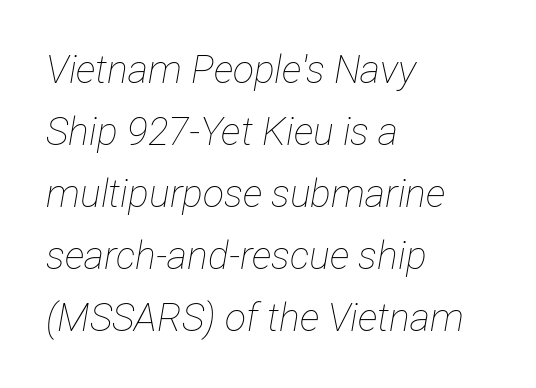
Q: Is the text bold? A: No.
Q: Is the text italic (slanted)? A: Yes, it leans right by about 12 degrees.
Q: Is the text underlined? A: No.
Q: How is the paragraph aligned? A: Left-aligned.
Q: Is the spacing between letters normal or unusually wide? A: Normal.
Q: Is the spacing between lines tight, normal or loose? A: Normal.
Q: Width (condensed, normal, or wide)? A: Condensed.
Q: Stroke contrast? A: Low.
Q: x-height? A: Medium.
Q: Monospaced? A: No.
